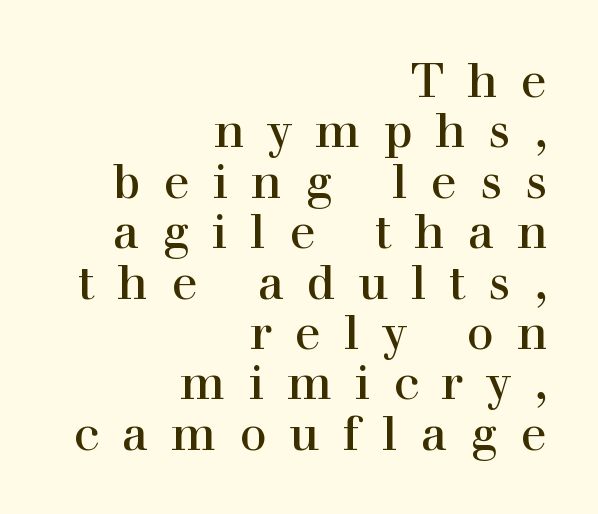
The passage shown is typed in a proportional face where columns would drift. The tracking reads as deliberately expanded to a designer's eye. The axis of the letterforms is exactly vertical. How would I describe the line gaps? Narrow and economical.
